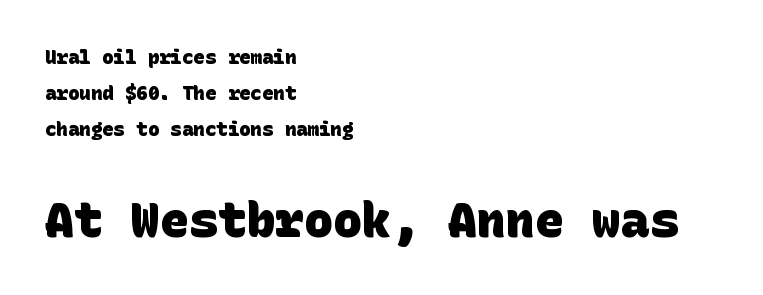
Q: Is the text bold? A: Yes.
Q: Is the typeface a serif or a sans-serif typeface? A: Sans-serif.
Q: Is the text underlined? A: No.
Q: How is the paragraph aligned? A: Left-aligned.
Q: Is the spacing between letters normal or unusually wide? A: Normal.
Q: Which block of text is set in a larger size, the first (top) or the second (bottom)? A: The second (bottom) one.
Q: Width (condensed, normal, or wide)? A: Normal.
Q: Stroke contrast? A: Low.
Q: x-height? A: Large.
